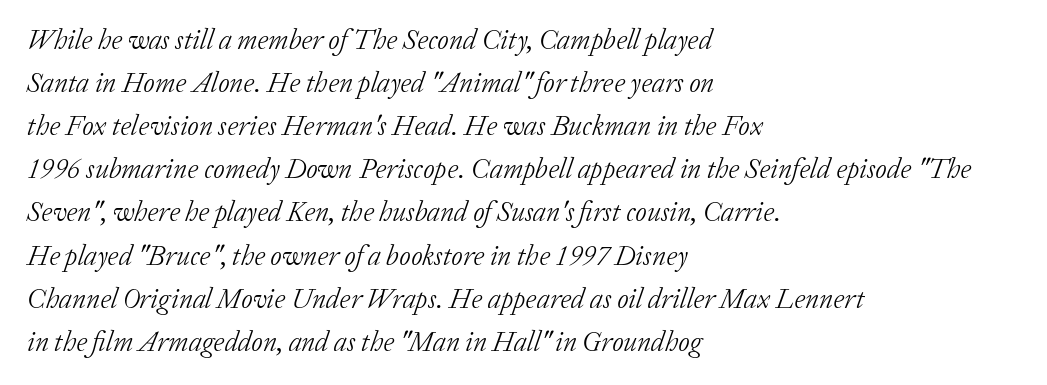
Horizontal bands of white between lines are of average thickness. The lines in this sample share a left origin and differ only in where they stop. Students, note that the glyphs here touch the page at normal intervals. The letters are slanted; this is an italic face. Here the designer chose a conventional face with non-uniform glyph widths. These glyphs show unthickened strokes, regular width or finer.
